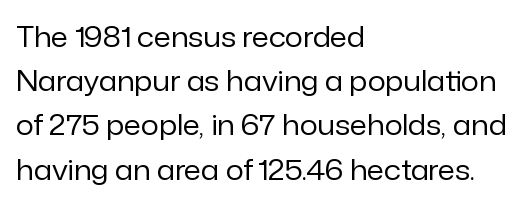
{"serif": "no", "italic": "no", "bold": "no", "weight": "regular", "width": "normal", "stroke_contrast": "low", "x_height": "medium", "monospaced": "no", "underline": "no", "align": "left", "line_spacing": "normal", "line_spacing_ratio": 1.58, "letter_spacing": "normal", "letter_spacing_em": 0.0, "glyph_px": 28}
